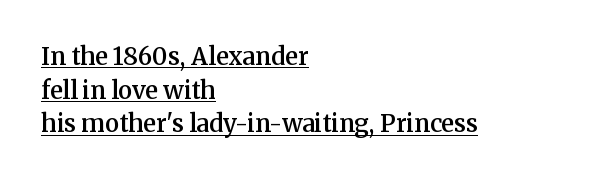
Q: Is the text bold? A: Semi-bold.
Q: Is the text italic (slanted)? A: No, it is upright.
Q: Is the text underlined? A: Yes.
Q: How is the paragraph aligned? A: Left-aligned.
Q: Is the spacing between letters normal or unusually wide? A: Normal.
Q: Is the spacing between lines tight, normal or loose? A: Normal.
